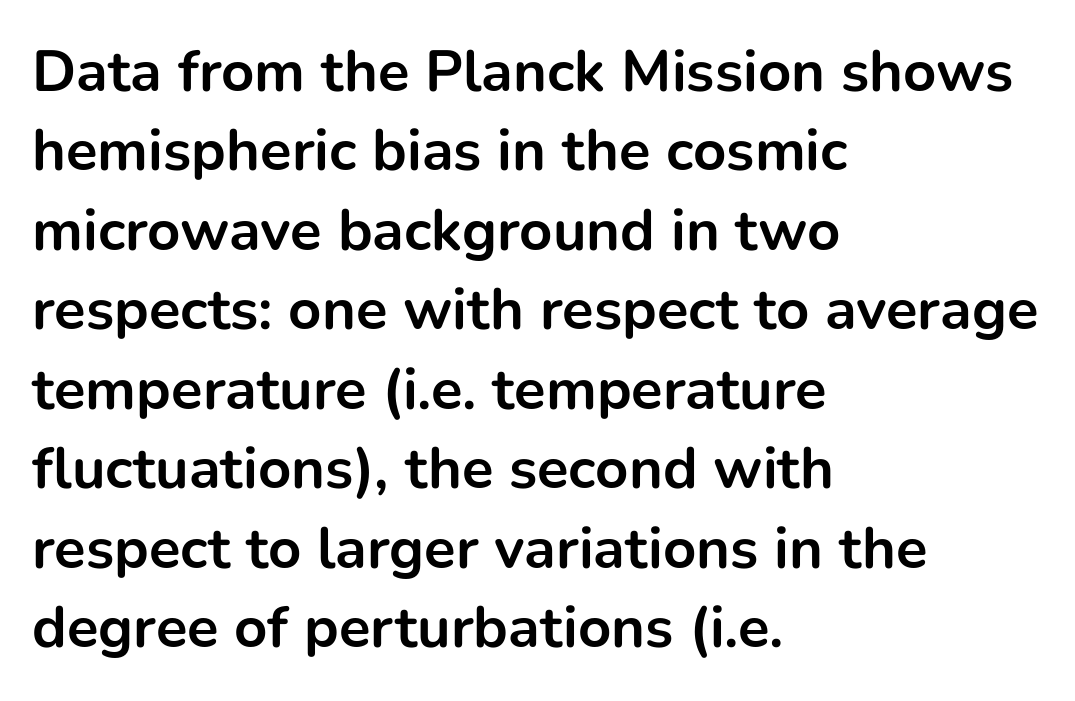
{"serif": "no", "italic": "no", "bold": "yes", "weight": "bold", "width": "normal", "stroke_contrast": "low", "x_height": "medium", "monospaced": "no", "underline": "no", "align": "left", "line_spacing": "normal", "line_spacing_ratio": 1.37, "letter_spacing": "normal", "letter_spacing_em": 0.0, "glyph_px": 58}
